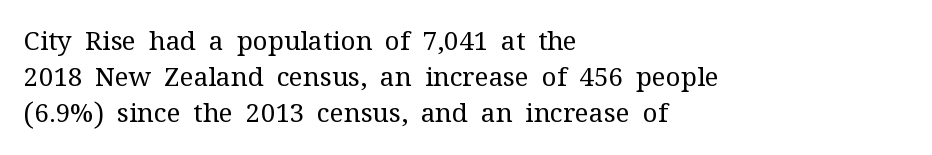
Teacher's note: observe the even left margin — that is flush-left alignment. Students, note that the glyphs here touch the page at normal intervals. Do the letters lean? They stand straight. Descenders hang freely into open space. Stem width sits at or under what a default text font uses.
